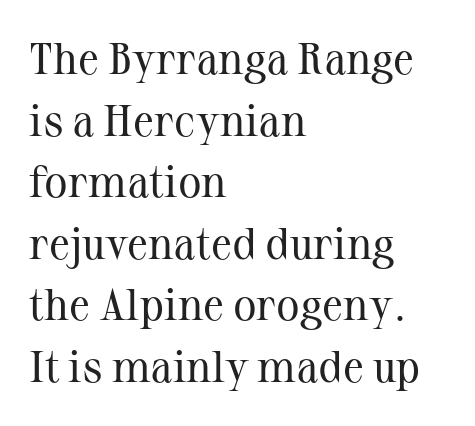
Q: Is the text bold? A: No.
Q: Is the text italic (slanted)? A: No, it is upright.
Q: Is the typeface a serif or a sans-serif typeface? A: Serif.
Q: Is the text underlined? A: No.
Q: How is the paragraph aligned? A: Left-aligned.
Q: Is the spacing between letters normal or unusually wide? A: Normal.
Q: Is the spacing between lines tight, normal or loose? A: Normal.
Q: Width (condensed, normal, or wide)? A: Normal.
Q: Stroke contrast? A: Medium.
Q: x-height? A: Medium.
Q: Monospaced? A: No.
